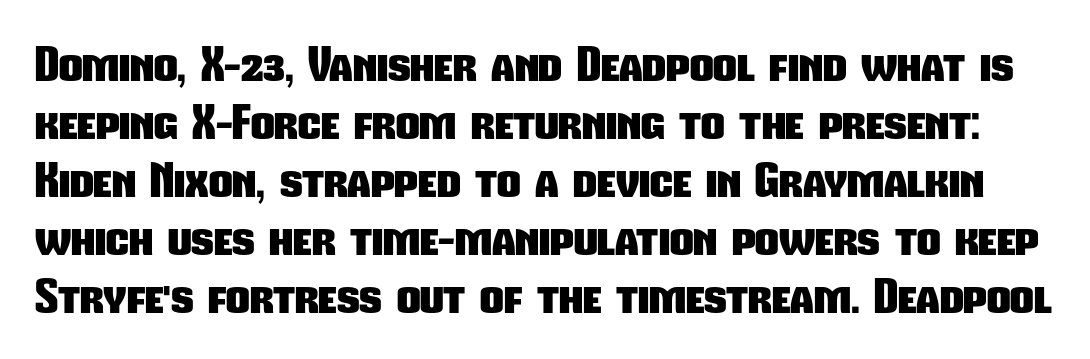
Heavy-handed strokes throughout: this text is bold. Varying glyph widths throughout — classic text-font behaviour. Rule under the text: the space is simply empty. The passage shown stacks its lines at a standard gap. Nothing unusual about the tracking: characters are spaced as the font intends. Nothing sits at the stroke ends, so this counts as sans-serif.
